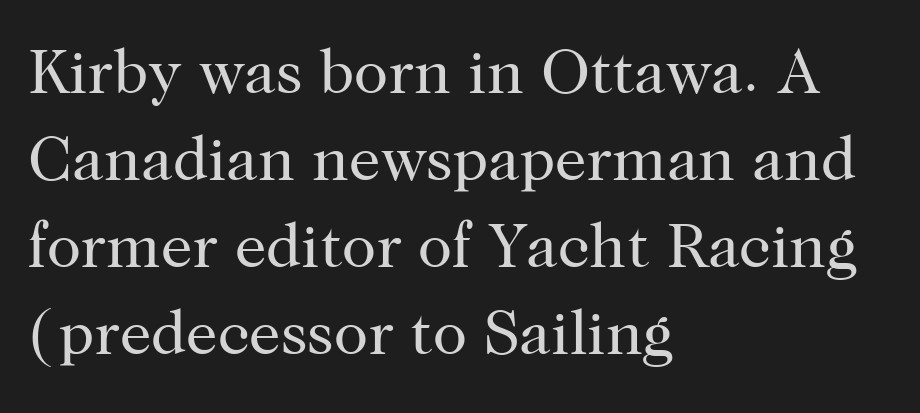
The image shows 63 px regular-weight serif type, upright; set left-aligned, normal line spacing (1.38x), normal letter spacing, not underlined; high stroke contrast and a medium x-height.
